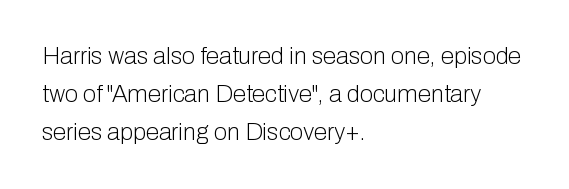
The image shows 24 px text type, upright; set left-aligned, normal line spacing (1.59x), normal letter spacing, not underlined.
